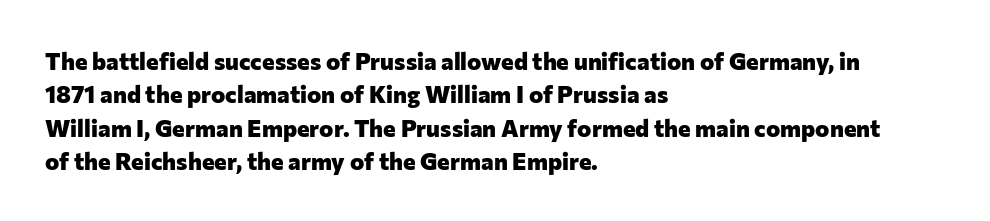
{"italic": "no", "bold": "yes", "underline": "no", "align": "left", "line_spacing": "normal", "line_spacing_ratio": 1.39, "letter_spacing": "normal", "letter_spacing_em": 0.0, "glyph_px": 24}
